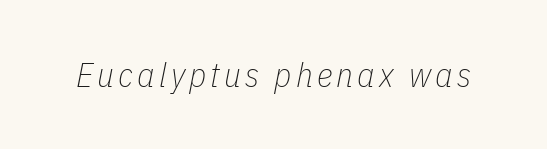
The strip under each line holds only bare page. These glyphs show unthickened strokes, regular width or finer. The passage shown is typed in a proportional face where columns would drift. Rendered with sloped, italic letterforms.
